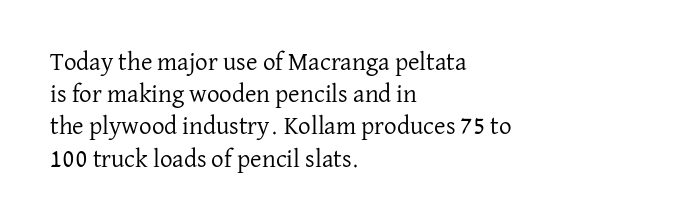
{"italic": "no", "bold": "no", "underline": "no", "align": "left", "line_spacing": "normal", "line_spacing_ratio": 1.29, "letter_spacing": "normal", "letter_spacing_em": 0.0, "glyph_px": 25}
